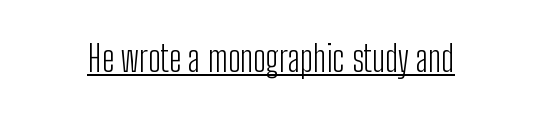
{"serif": "no", "italic": "no", "bold": "no", "weight": "light", "width": "condensed", "stroke_contrast": "low", "x_height": "medium", "monospaced": "no", "underline": "yes", "letter_spacing": "normal", "letter_spacing_em": 0.0, "glyph_px": 36}
